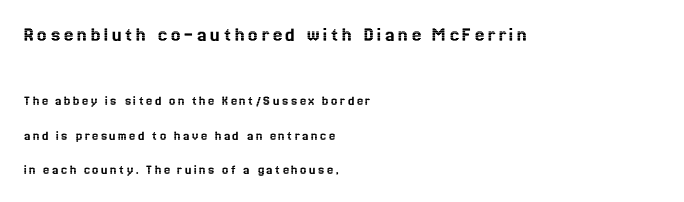
{"italic": "no", "underline": "no", "align": "left", "line_spacing": "loose", "line_spacing_ratio": 2.48, "larger_block": "first", "size_ratio": 1.5, "glyph_px": 21}
